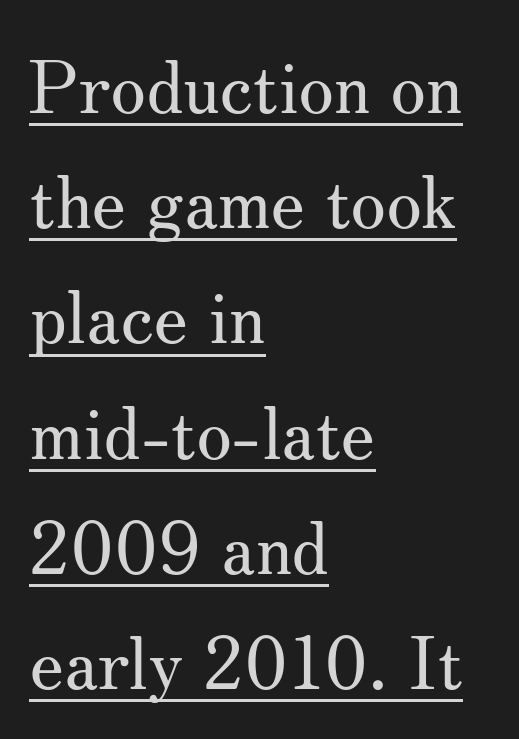
Q: Is the text bold? A: No.
Q: Is the text italic (slanted)? A: No, it is upright.
Q: Is the typeface a serif or a sans-serif typeface? A: Serif.
Q: Is the text underlined? A: Yes.
Q: How is the paragraph aligned? A: Left-aligned.
Q: Is the spacing between letters normal or unusually wide? A: Normal.
Q: Is the spacing between lines tight, normal or loose? A: Normal.
Q: Width (condensed, normal, or wide)? A: Normal.
Q: Stroke contrast? A: Medium.
Q: x-height? A: Small.
Q: Monospaced? A: No.
